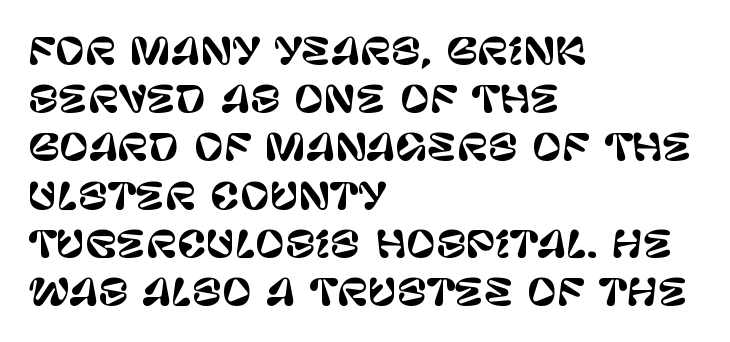
Q: Is the text italic (slanted)? A: Yes.
Q: Is the typeface a serif or a sans-serif typeface? A: Sans-serif.
Q: Is the text underlined? A: No.
Q: How is the paragraph aligned? A: Left-aligned.
Q: Is the spacing between letters normal or unusually wide? A: Normal.
Q: Is the spacing between lines tight, normal or loose? A: Normal.
Q: Width (condensed, normal, or wide)? A: Normal.
Q: Stroke contrast? A: Low.
Q: x-height? A: Large.
Q: Monospaced? A: No.
